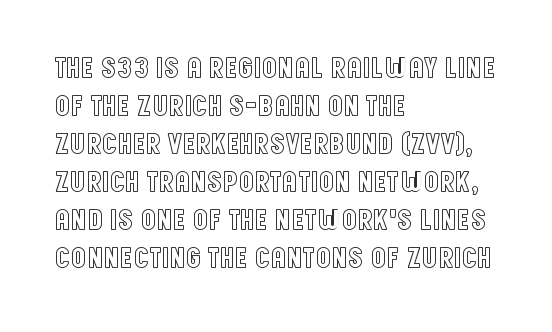
Q: Is the text italic (slanted)? A: No, it is upright.
Q: Is the text underlined? A: No.
Q: How is the paragraph aligned? A: Left-aligned.
Q: Is the spacing between letters normal or unusually wide? A: Normal.
Q: Is the spacing between lines tight, normal or loose? A: Normal.
Q: Width (condensed, normal, or wide)? A: Condensed.
Q: x-height? A: Large.
Q: Monospaced? A: No.
